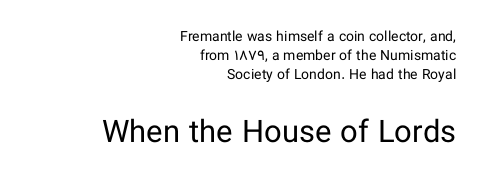
The image shows 31 px regular-weight sans-serif type, upright; set right-aligned, normal line spacing (1.37x), normal letter spacing, not underlined; the second (bottom) block is 2.21x larger; low stroke contrast and a medium x-height.
